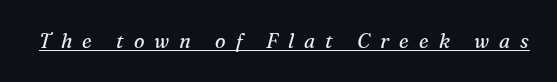
The image shows 20 px text type, italic (leaning right); set unusually wide letter spacing (+0.5 em), underlined.
